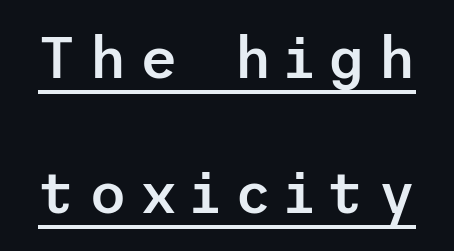
The rendering uses a large line-height, opening up the rows. Do the letters lean? They stand straight. Each line of the rendering has a horizontal stroke beneath the glyphs. Bold? Not quite — semibold, heavier than regular but stopping short.
